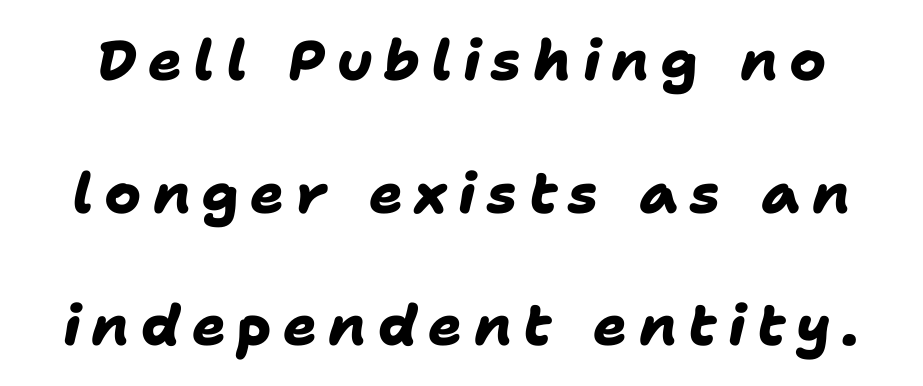
Someone cranked the tracking dial way up on this one. The face used here is proportionally spaced, like ordinary book or web type. The line-height multiplier appears high, well above default. These words are printed bold, with thick strokes throughout. The zone under the glyphs is completely vacant. To sum up the face: it is a sans, with no serifs.
